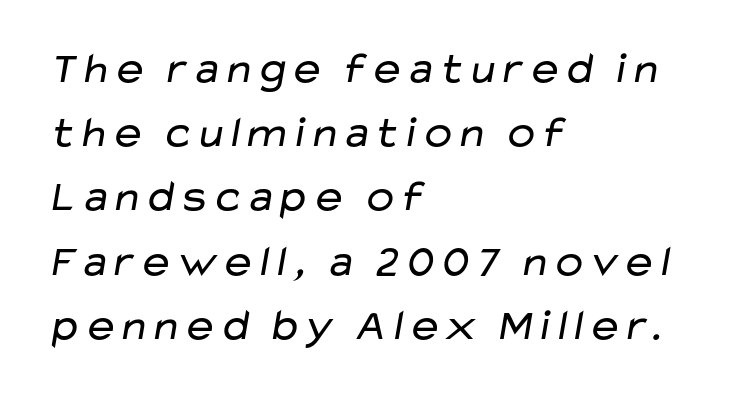
The image shows 44 px regular-weight, wide sans-serif type; set left-aligned, normal line spacing (1.46x), normal letter spacing, not underlined; low stroke contrast and a medium x-height.
